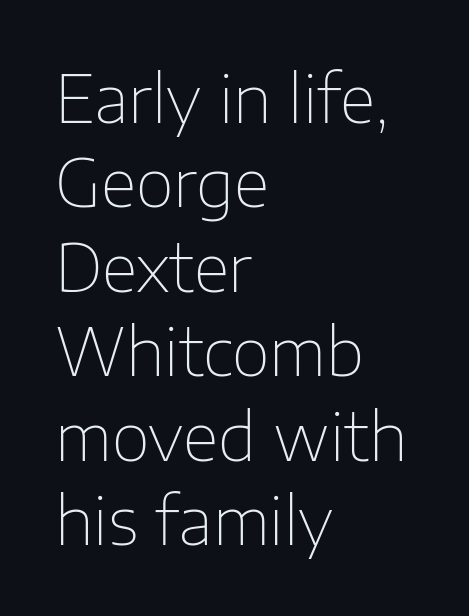
Q: Is the text bold? A: No.
Q: Is the text italic (slanted)? A: No, it is upright.
Q: Is the typeface a serif or a sans-serif typeface? A: Sans-serif.
Q: Is the text underlined? A: No.
Q: How is the paragraph aligned? A: Left-aligned.
Q: Is the spacing between letters normal or unusually wide? A: Normal.
Q: Is the spacing between lines tight, normal or loose? A: Normal.
Q: Width (condensed, normal, or wide)? A: Normal.
Q: Stroke contrast? A: Low.
Q: x-height? A: Medium.
Q: Monospaced? A: No.
